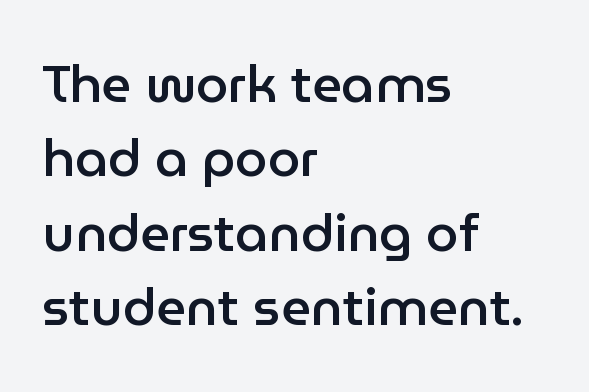
{"serif": "no", "italic": "no", "bold": "semi", "weight": "semibold", "width": "normal", "stroke_contrast": "low", "x_height": "medium", "monospaced": "no", "underline": "no", "align": "left", "line_spacing": "normal", "line_spacing_ratio": 1.43, "letter_spacing": "normal", "letter_spacing_em": 0.0, "glyph_px": 52}
